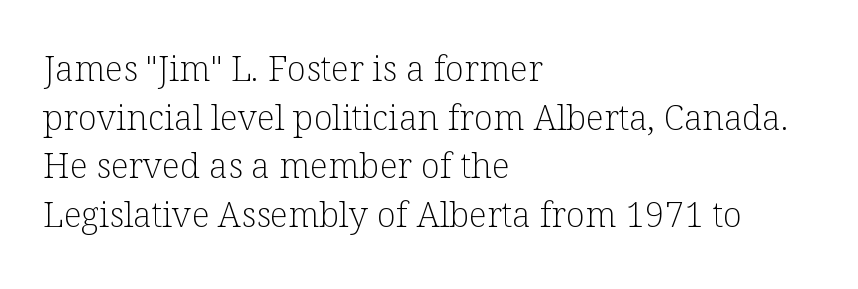
{"serif": "yes", "italic": "no", "bold": "no", "weight": "light", "width": "normal", "stroke_contrast": "low", "x_height": "medium", "monospaced": "no", "underline": "no", "align": "left", "line_spacing": "normal", "line_spacing_ratio": 1.39, "letter_spacing": "normal", "letter_spacing_em": 0.0, "glyph_px": 35}
